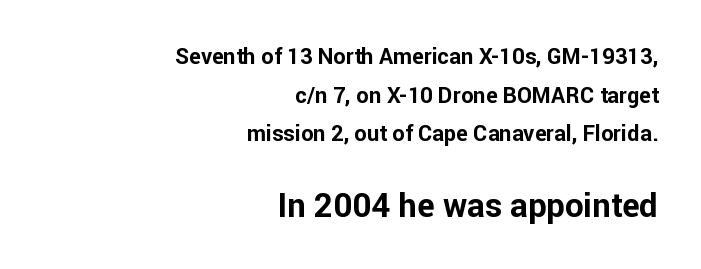
Notice how the stems are strictly vertical — no italics here. Is this a fixed-width face? No — the glyphs have proportional, varying widths. This is sans-serif lettering, the kind often seen on screens and signage. The passage is arranged like a letterhead date or caption credit — flush right.
